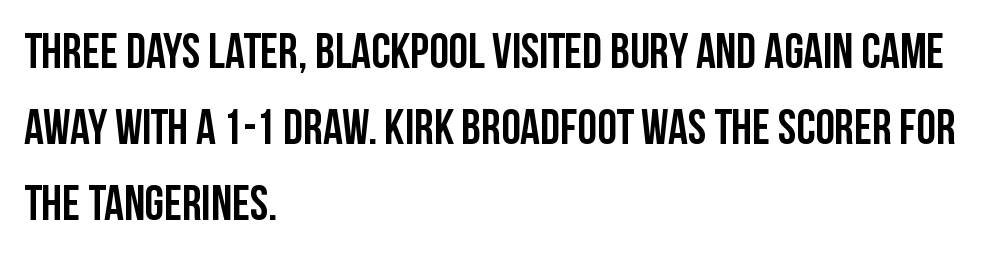
The image shows 49 px semibold, condensed sans-serif type, upright; set left-aligned, normal line spacing (1.55x), normal letter spacing, not underlined; low stroke contrast and a large x-height.
